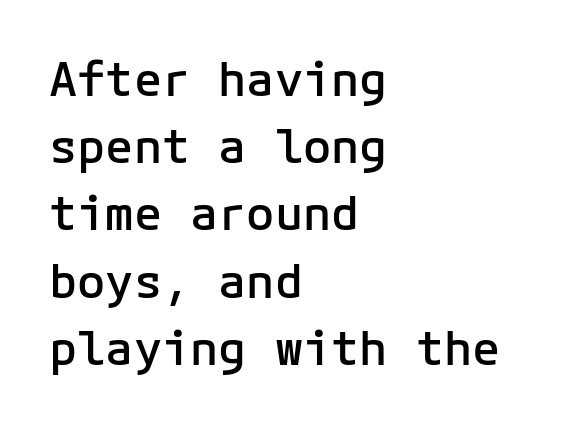
Nothing sits at the stroke ends, so this counts as sans-serif. Descenders are the only things crossing below the line. Looks like terminal output: every glyph gets an equal slot. These words are printed semibold, heavier than regular yet not bold. Leading matches the norm, producing a regular column.
